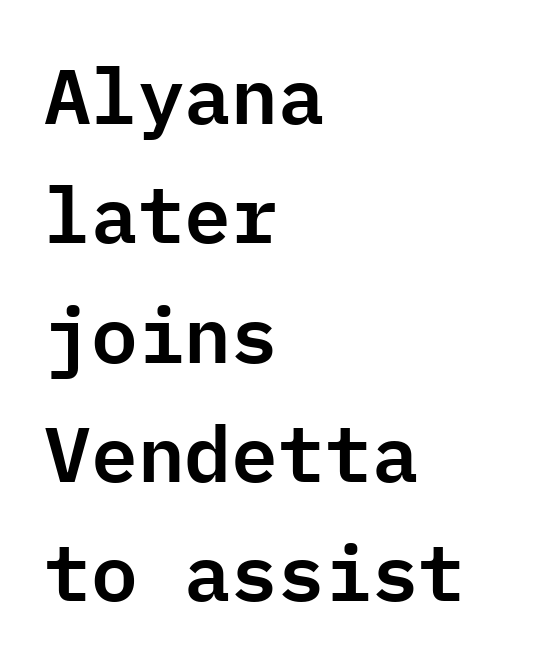
The image shows 78 px sans-serif type, upright, monospaced; set left-aligned, normal line spacing (1.53x), normal letter spacing, not underlined; low stroke contrast and a medium x-height.
